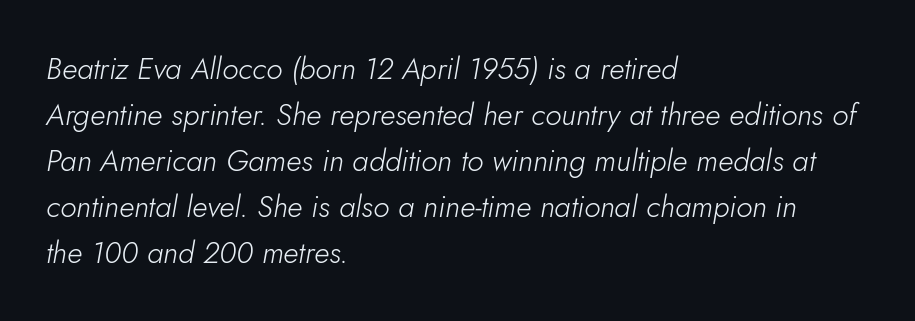
The image shows 30 px light type, italic (leaning right); set left-aligned, normal line spacing (1.53x), normal letter spacing, not underlined; low stroke contrast and a small x-height.
